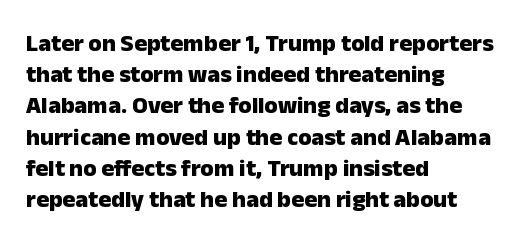
{"italic": "no", "bold": "yes", "underline": "no", "align": "left", "line_spacing": "normal", "line_spacing_ratio": 1.3, "letter_spacing": "normal", "letter_spacing_em": 0.0, "glyph_px": 24}
